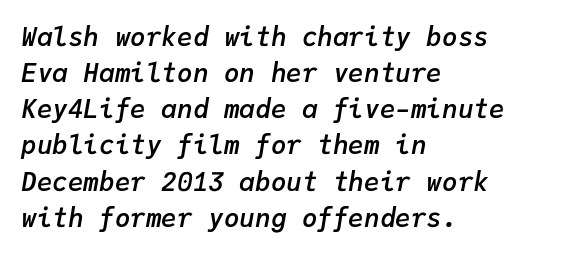
Every row of glyphs begins at an identical x-position on the left. The passage shown leans; its letterforms are oblique. Bare-footed words on every line. The rendering uses a semibold face; strokes are thickened but not to full bold.
